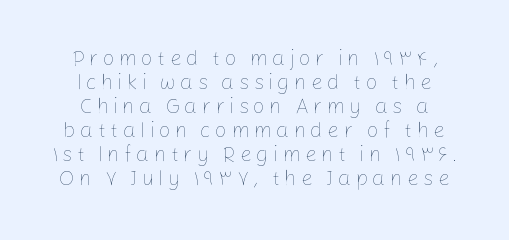
{"italic": "no", "bold": "no", "underline": "no", "align": "center", "line_spacing": "tight", "line_spacing_ratio": 1.14, "letter_spacing": "wide", "letter_spacing_em": 0.2, "glyph_px": 21}
